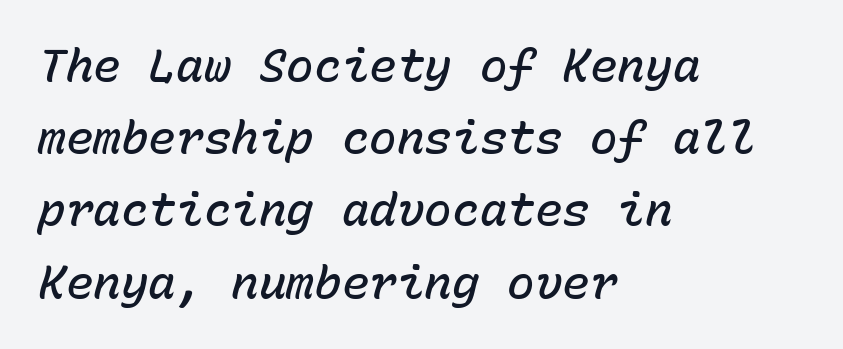
The image shows 46 px semibold type, italic (leaning right), monospaced; set left-aligned, normal line spacing (1.57x), normal letter spacing, not underlined; low stroke contrast and a medium x-height.
